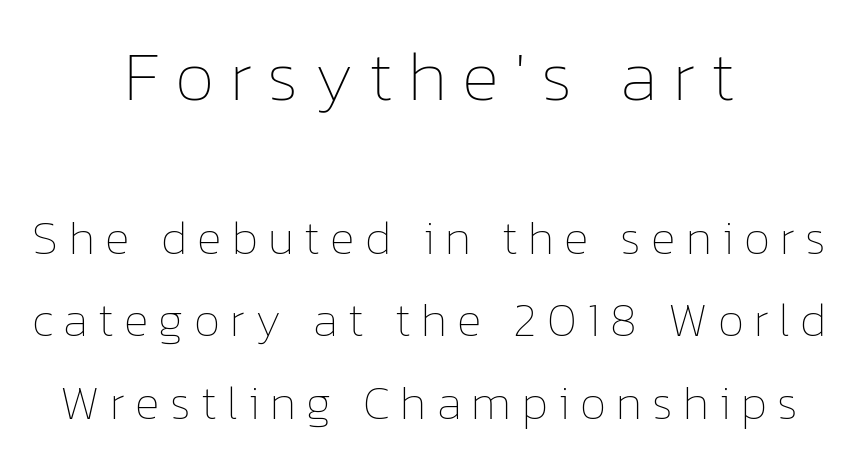
Q: Is the text bold? A: No.
Q: Is the text italic (slanted)? A: No, it is upright.
Q: Is the text underlined? A: No.
Q: How is the paragraph aligned? A: Centered.
Q: Is the spacing between letters normal or unusually wide? A: Unusually wide.
Q: Which block of text is set in a larger size, the first (top) or the second (bottom)? A: The first (top) one.
Q: Width (condensed, normal, or wide)? A: Normal.
Q: Stroke contrast? A: Low.
Q: x-height? A: Medium.
Q: Monospaced? A: No.
